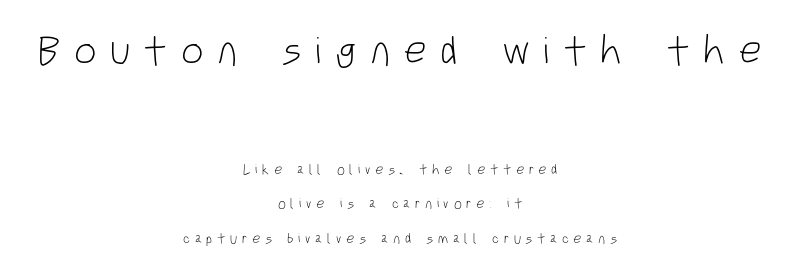
{"serif": "no", "italic": "no", "bold": "no", "weight": "light", "width": "condensed", "stroke_contrast": "low", "x_height": "large", "monospaced": "no", "underline": "no", "align": "center", "line_spacing": "loose", "line_spacing_ratio": 2.47, "letter_spacing": "wide", "letter_spacing_em": 0.33, "larger_block": "first", "size_ratio": 2.86, "glyph_px": 40}
